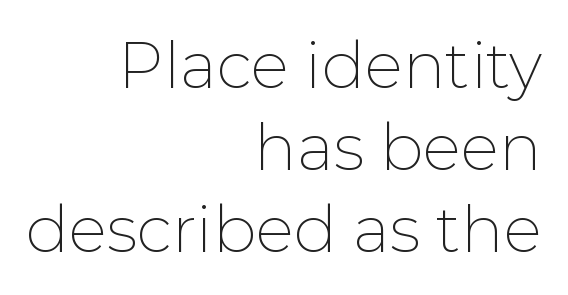
Q: Is the text bold? A: No.
Q: Is the text italic (slanted)? A: No, it is upright.
Q: Is the typeface a serif or a sans-serif typeface? A: Sans-serif.
Q: Is the text underlined? A: No.
Q: How is the paragraph aligned? A: Right-aligned.
Q: Is the spacing between letters normal or unusually wide? A: Normal.
Q: Is the spacing between lines tight, normal or loose? A: Normal.
Q: Width (condensed, normal, or wide)? A: Normal.
Q: Stroke contrast? A: Low.
Q: x-height? A: Medium.
Q: Monospaced? A: No.
